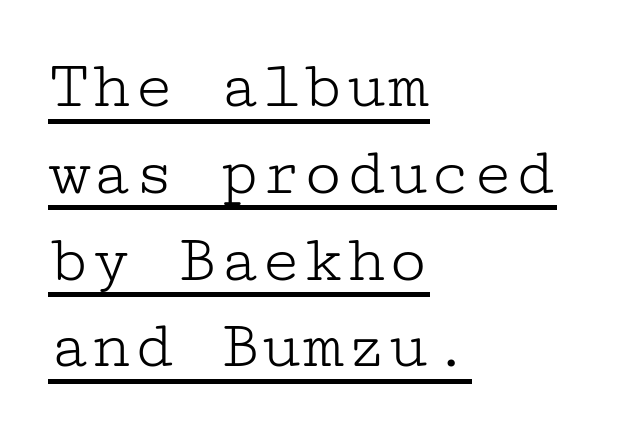
The image shows 70 px light, wide serif type, upright; set left-aligned, line spacing 1.24x, normal letter spacing, underlined; low stroke contrast and a medium x-height.
